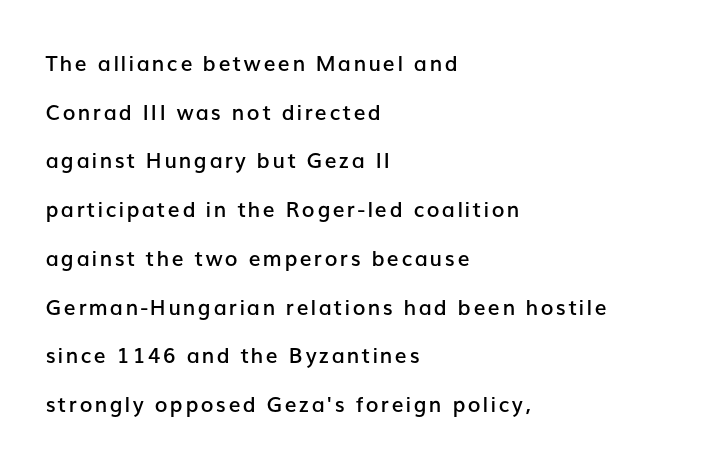
{"italic": "no", "bold": "semi", "underline": "no", "align": "left", "line_spacing": "loose", "line_spacing_ratio": 2.32, "glyph_px": 21}
